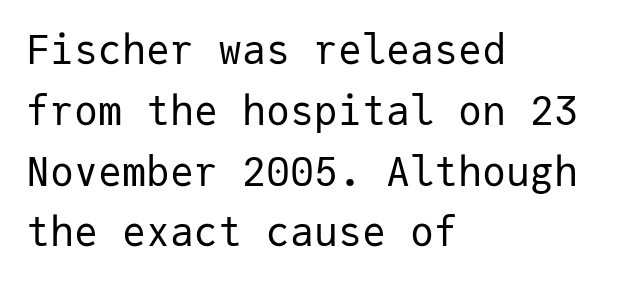
Q: Is the text bold? A: No.
Q: Is the text italic (slanted)? A: No, it is upright.
Q: Is the typeface a serif or a sans-serif typeface? A: Sans-serif.
Q: Is the text underlined? A: No.
Q: How is the paragraph aligned? A: Left-aligned.
Q: Is the spacing between letters normal or unusually wide? A: Normal.
Q: Is the spacing between lines tight, normal or loose? A: Normal.
Q: Width (condensed, normal, or wide)? A: Normal.
Q: Stroke contrast? A: Low.
Q: x-height? A: Medium.
Q: Monospaced? A: Yes.
